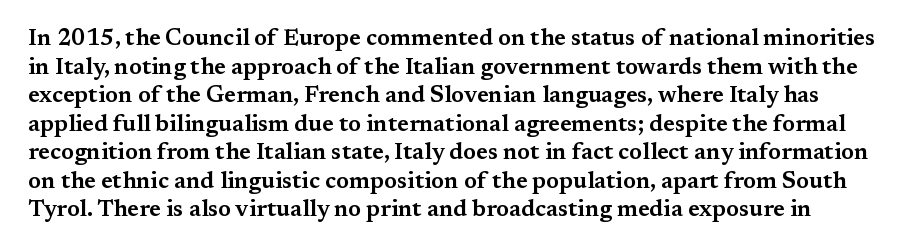
No extra tracking has been applied to these lines. The string is rendered with underlining switched off. If you drew a line through each stem, it would be perfectly vertical.
